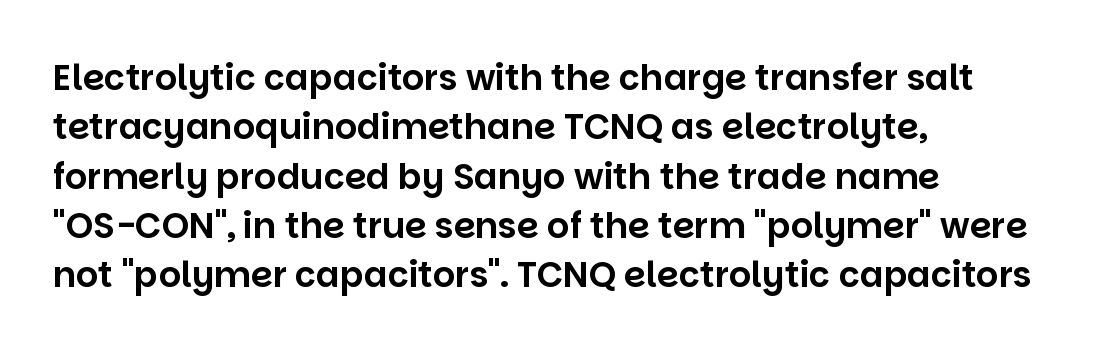
Q: Is the text italic (slanted)? A: No, it is upright.
Q: Is the typeface a serif or a sans-serif typeface? A: Sans-serif.
Q: Is the text underlined? A: No.
Q: How is the paragraph aligned? A: Left-aligned.
Q: Is the spacing between letters normal or unusually wide? A: Normal.
Q: Is the spacing between lines tight, normal or loose? A: Normal.
Q: Width (condensed, normal, or wide)? A: Normal.
Q: Stroke contrast? A: Low.
Q: x-height? A: Large.
Q: Monospaced? A: No.
